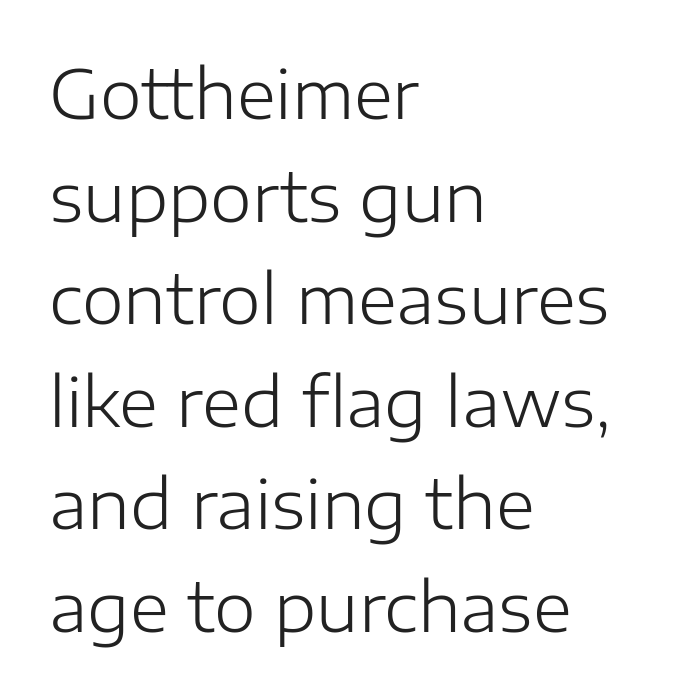
Q: Is the text bold? A: No.
Q: Is the text italic (slanted)? A: No, it is upright.
Q: Is the typeface a serif or a sans-serif typeface? A: Sans-serif.
Q: Is the text underlined? A: No.
Q: How is the paragraph aligned? A: Left-aligned.
Q: Is the spacing between letters normal or unusually wide? A: Normal.
Q: Is the spacing between lines tight, normal or loose? A: Normal.
Q: Width (condensed, normal, or wide)? A: Normal.
Q: Stroke contrast? A: Low.
Q: x-height? A: Medium.
Q: Monospaced? A: No.
